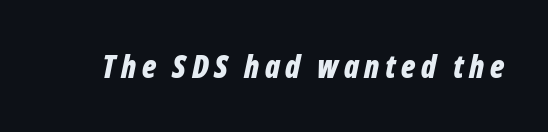
The image shows 31 px bold, condensed type, italic (leaning right); set not underlined; low stroke contrast and a medium x-height.
